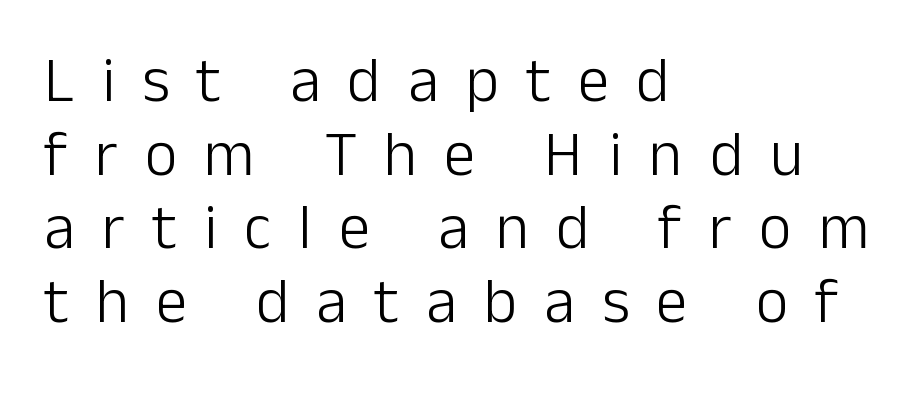
Q: Is the text bold? A: No.
Q: Is the text italic (slanted)? A: No, it is upright.
Q: Is the typeface a serif or a sans-serif typeface? A: Sans-serif.
Q: Is the text underlined? A: No.
Q: How is the paragraph aligned? A: Left-aligned.
Q: Is the spacing between letters normal or unusually wide? A: Unusually wide.
Q: Width (condensed, normal, or wide)? A: Normal.
Q: Stroke contrast? A: Low.
Q: x-height? A: Medium.
Q: Monospaced? A: No.
